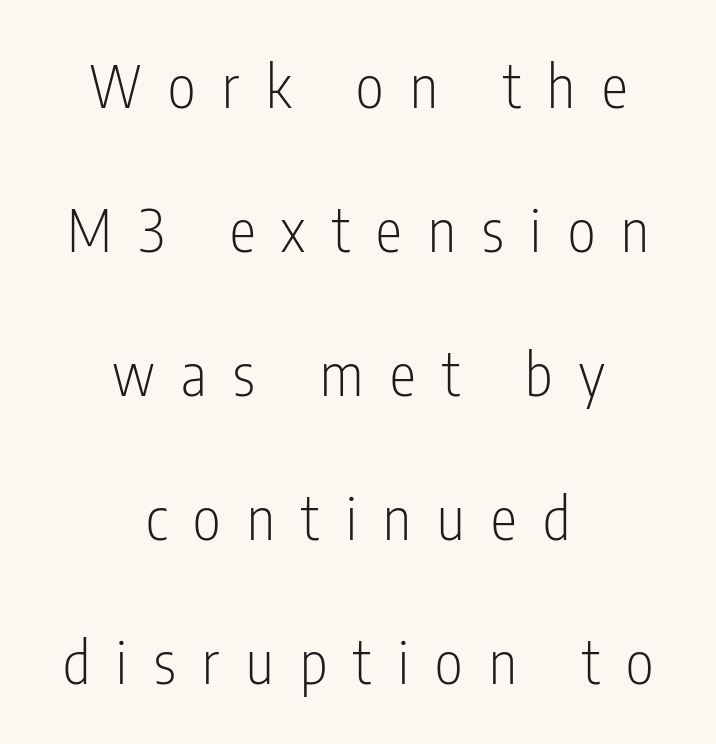
Q: Is the text bold? A: No.
Q: Is the text italic (slanted)? A: No, it is upright.
Q: Is the typeface a serif or a sans-serif typeface? A: Sans-serif.
Q: Is the text underlined? A: No.
Q: How is the paragraph aligned? A: Centered.
Q: Is the spacing between letters normal or unusually wide? A: Unusually wide.
Q: Is the spacing between lines tight, normal or loose? A: Loose.
Q: Width (condensed, normal, or wide)? A: Condensed.
Q: Stroke contrast? A: Low.
Q: x-height? A: Medium.
Q: Monospaced? A: No.
